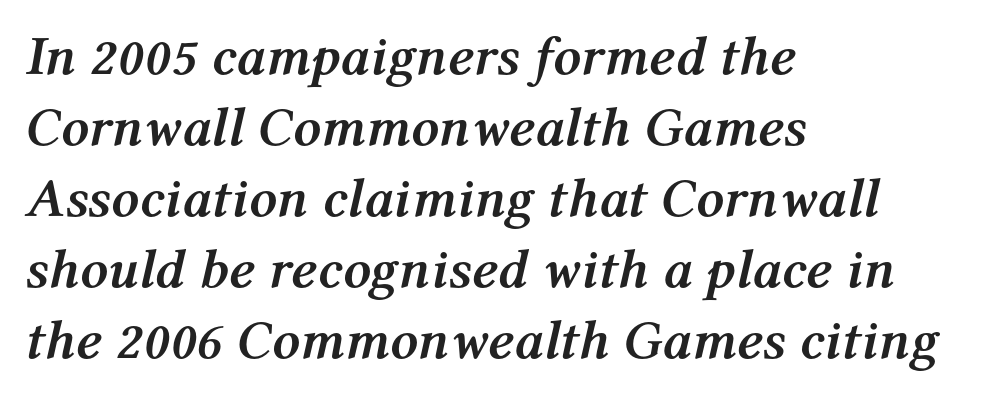
The letters advance in unequal steps, a hallmark of proportional type. The glyphs are unaccompanied by any horizontal stroke below them. Reading down the column, the eye jumps a familiar distance to each next line. Look at the tracking — it's just the regular setting, nothing added. You can tell it's italic because the verticals aren't actually vertical. How heavy is the stroke? Heavy — this is a bold.
